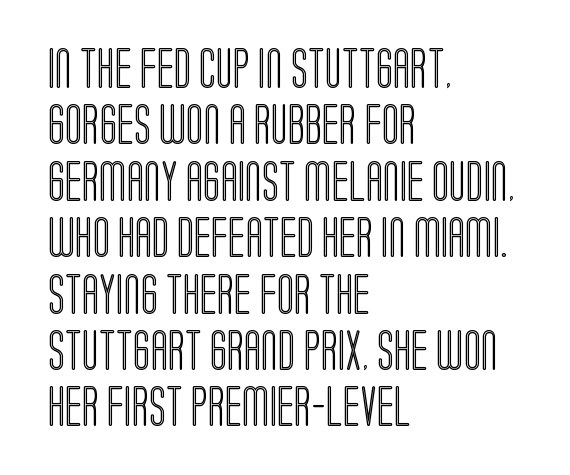
The image shows 40 px condensed type, upright; set left-aligned, normal line spacing (1.41x), normal letter spacing, not underlined; a large x-height.
